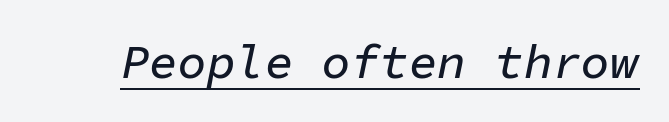
The passage shown is typed in a monospace face where columns stay perfectly aligned. Honestly, the underline is the first thing you notice here. How are the letters spaced? Ordinarily, with no added tracking. Characters are canted at an angle relative to the baseline's perpendicular.
